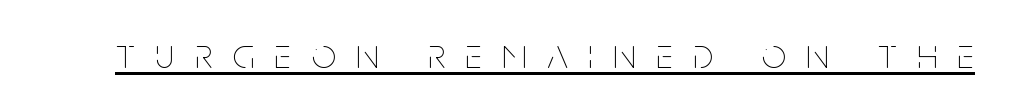
What decoration does the sample have? An underline. Proportional: the letters do not fall into vertical columns. No letter is thick-stroked: the sample isn't bold. The passage shown has open, widely tracked lettering throughout.
